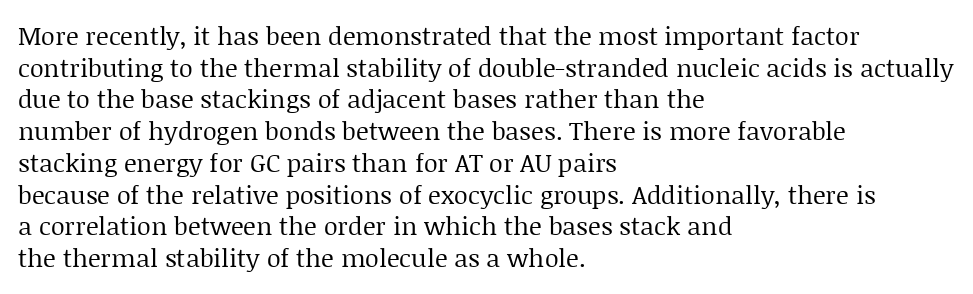
The characters are drawn with everyday or finer stroke widths. The string is rendered with underlining switched off. Leading matches the norm, producing a regular column. This sample uses plain, unmodified letter spacing.
